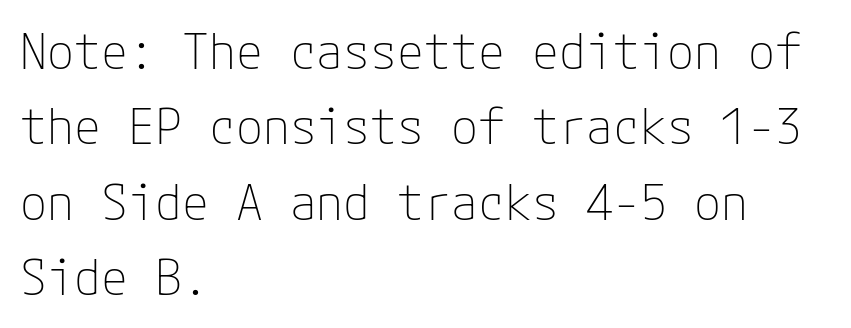
This sample keeps an unexceptional amount of space between lines. These glyphs show unthickened strokes, regular width or finer. Underlining? Definitely not there. If you drew a line through each stem, it would be perfectly vertical. Short and long lines alike share a common starting point at left. The passage shown is typeset with a sans-serif family.
